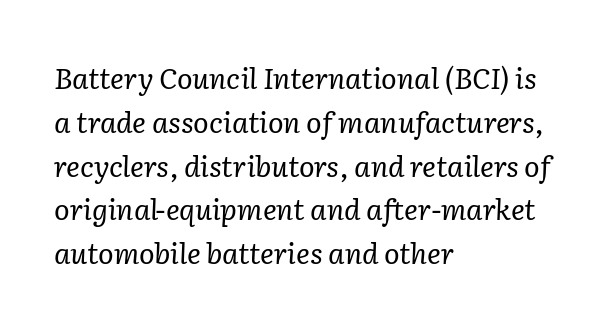
Q: Is the text bold? A: No.
Q: Is the text italic (slanted)? A: Yes, it leans right by about 2 degrees.
Q: Is the typeface a serif or a sans-serif typeface? A: Serif.
Q: Is the text underlined? A: No.
Q: How is the paragraph aligned? A: Left-aligned.
Q: Is the spacing between letters normal or unusually wide? A: Normal.
Q: Is the spacing between lines tight, normal or loose? A: Normal.
Q: Width (condensed, normal, or wide)? A: Normal.
Q: Stroke contrast? A: Low.
Q: x-height? A: Medium.
Q: Monospaced? A: No.
